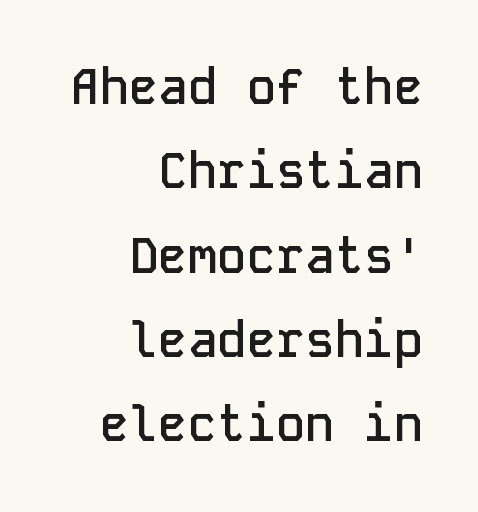
Q: Is the text bold? A: Semi-bold.
Q: Is the text italic (slanted)? A: No, it is upright.
Q: Is the typeface a serif or a sans-serif typeface? A: Sans-serif.
Q: Is the text underlined? A: No.
Q: How is the paragraph aligned? A: Right-aligned.
Q: Is the spacing between letters normal or unusually wide? A: Normal.
Q: Width (condensed, normal, or wide)? A: Normal.
Q: Stroke contrast? A: Low.
Q: x-height? A: Medium.
Q: Monospaced? A: Yes.
